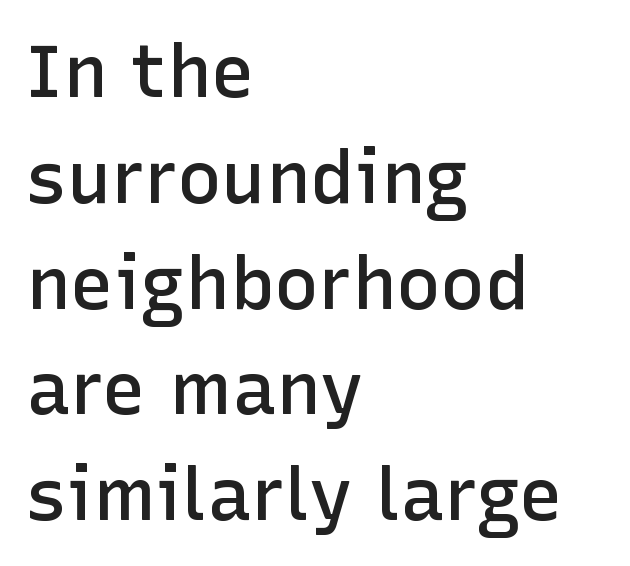
Compared with typical body copy, the letter spacing here is the same. The face used here is a semibold: visibly heavier than regular, lighter than bold. Is this a sans? Yes — the strokes have no serifs. The passage is arranged the way most books set body copy — flush left.
